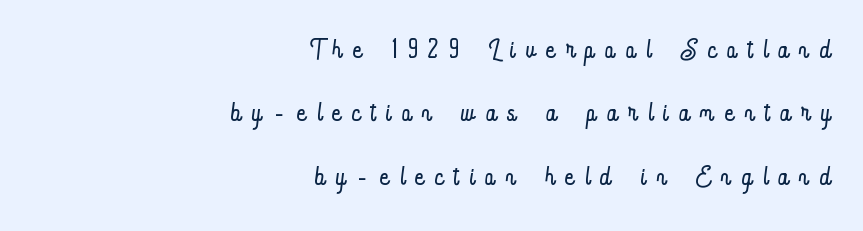
Q: Is the text bold? A: No.
Q: Is the text underlined? A: No.
Q: How is the paragraph aligned? A: Right-aligned.
Q: Is the spacing between letters normal or unusually wide? A: Unusually wide.
Q: Width (condensed, normal, or wide)? A: Condensed.
Q: Stroke contrast? A: Low.
Q: x-height? A: Small.
Q: Monospaced? A: No.
